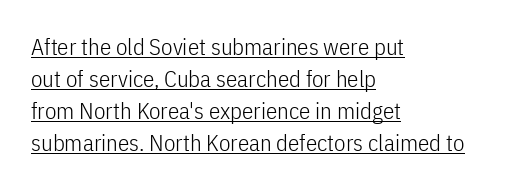
The image shows 23 px text type, upright; set left-aligned, normal line spacing (1.39x), normal letter spacing, underlined.
